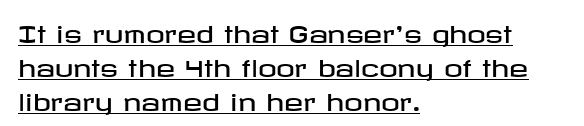
Q: Is the text italic (slanted)? A: No, it is upright.
Q: Is the text underlined? A: Yes.
Q: How is the paragraph aligned? A: Left-aligned.
Q: Is the spacing between letters normal or unusually wide? A: Normal.
Q: Is the spacing between lines tight, normal or loose? A: Normal.
